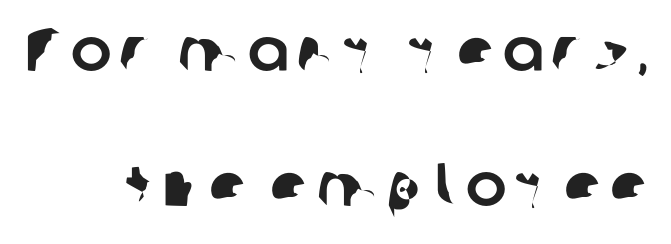
Q: Is the typeface a serif or a sans-serif typeface? A: Sans-serif.
Q: Is the text underlined? A: No.
Q: How is the paragraph aligned? A: Right-aligned.
Q: Is the spacing between lines tight, normal or loose? A: Loose.
Q: Width (condensed, normal, or wide)? A: Normal.
Q: Stroke contrast? A: Low.
Q: x-height? A: Medium.
Q: Monospaced? A: No.
